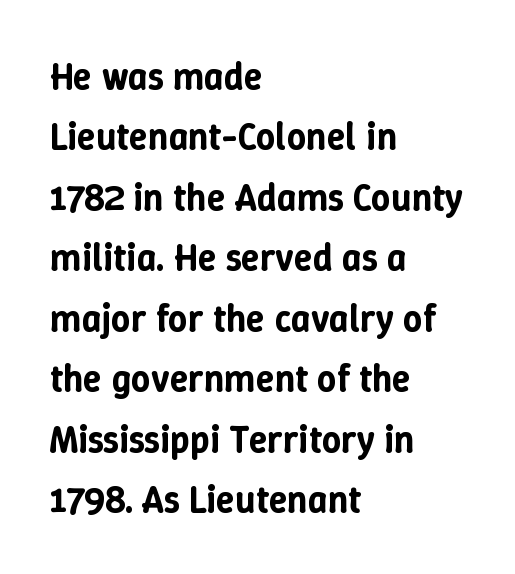
The image shows 38 px text type, upright; set left-aligned, normal line spacing (1.59x), normal letter spacing, not underlined; low stroke contrast and a medium x-height.
